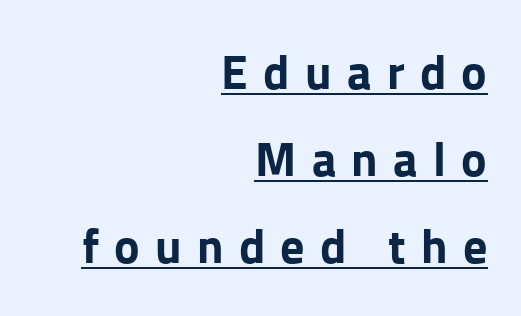
{"serif": "no", "italic": "no", "bold": "yes", "weight": "bold", "width": "normal", "stroke_contrast": "low", "x_height": "medium", "monospaced": "no", "underline": "yes", "align": "right", "line_spacing_ratio": 1.81, "letter_spacing": "wide", "letter_spacing_em": 0.32, "glyph_px": 48}
